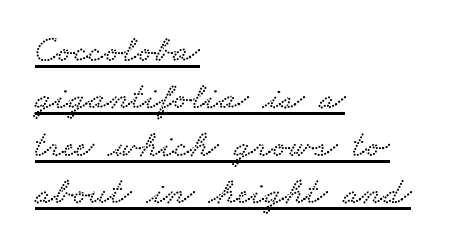
The rendering uses the underline text-decoration. The letters sit at their default tracking, neither squeezed nor spread. Baseline-to-baseline distance is the conventional proportion of letter height. The face used here is proportionally spaced, like ordinary book or web type.
